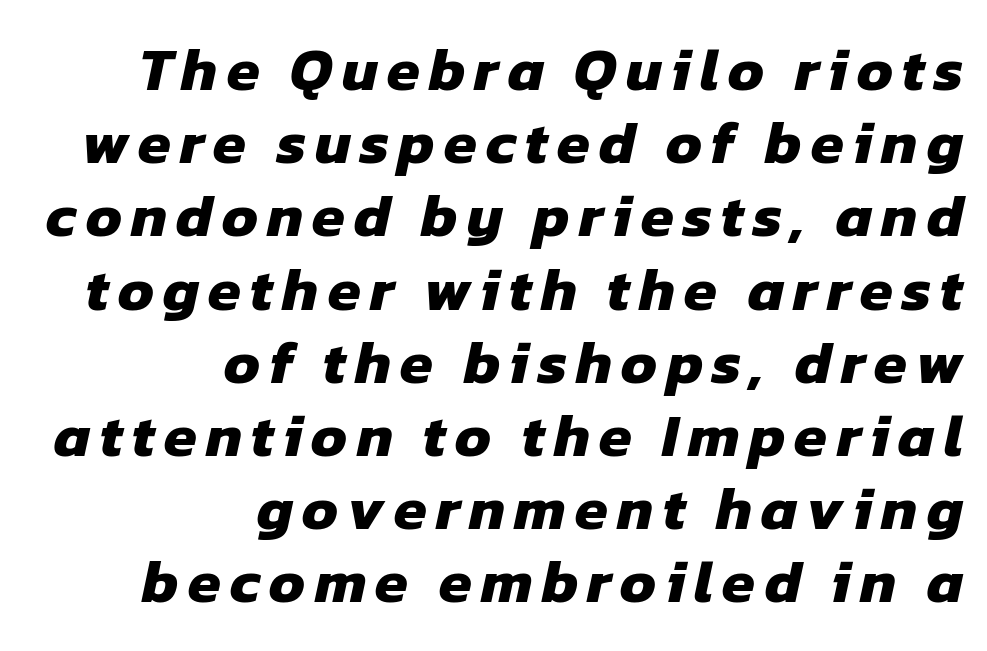
The image shows 60 px heavy sans-serif type; set right-aligned, line spacing 1.22x, not underlined; low stroke contrast and a medium x-height.
